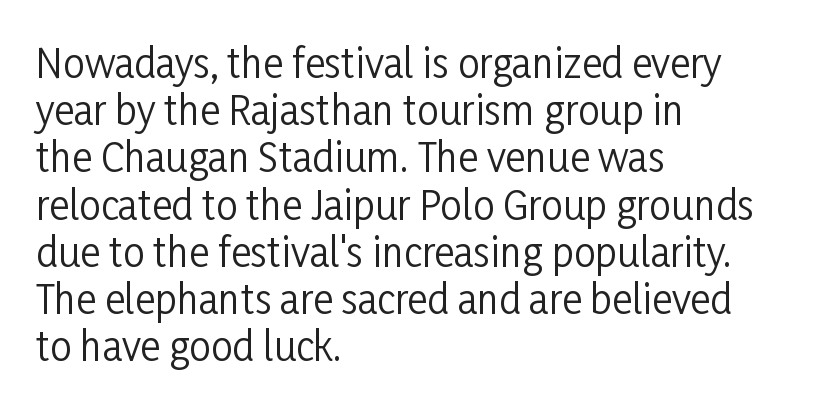
Q: Is the text bold? A: No.
Q: Is the text italic (slanted)? A: No, it is upright.
Q: Is the typeface a serif or a sans-serif typeface? A: Sans-serif.
Q: Is the text underlined? A: No.
Q: How is the paragraph aligned? A: Left-aligned.
Q: Is the spacing between letters normal or unusually wide? A: Normal.
Q: Width (condensed, normal, or wide)? A: Condensed.
Q: Stroke contrast? A: Low.
Q: x-height? A: Medium.
Q: Monospaced? A: No.
